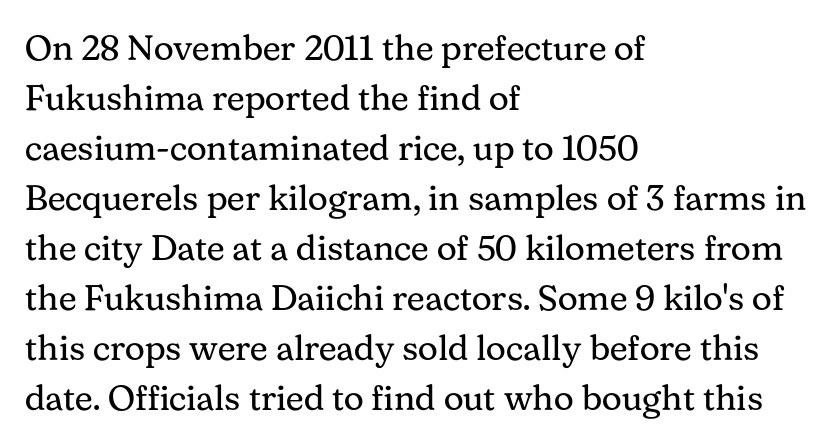
Just letters on the line, the space beneath them empty. Posture: vertical. No chunkiness to these letters — they're not bold. Classification — serif.
